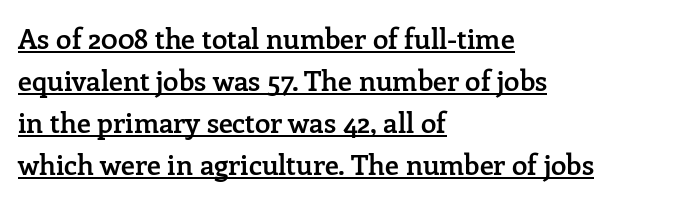
Q: Is the text bold? A: Semi-bold.
Q: Is the text italic (slanted)? A: No, it is upright.
Q: Is the typeface a serif or a sans-serif typeface? A: Serif.
Q: Is the text underlined? A: Yes.
Q: How is the paragraph aligned? A: Left-aligned.
Q: Is the spacing between letters normal or unusually wide? A: Normal.
Q: Is the spacing between lines tight, normal or loose? A: Normal.
Q: Width (condensed, normal, or wide)? A: Normal.
Q: Stroke contrast? A: Low.
Q: x-height? A: Medium.
Q: Monospaced? A: No.
